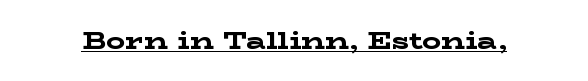
Students, observe the line beneath the letters — that is underlining. Upright lettering throughout. Summary of weight: heavy, a full bold. Here the glyphs are tracked normally, forming tight word shapes.
